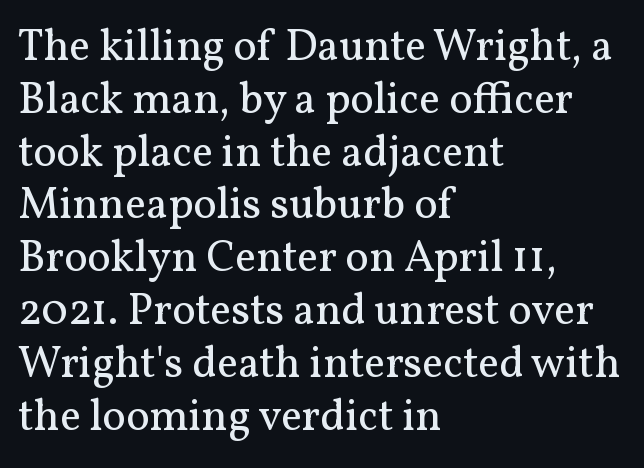
{"serif": "yes", "italic": "no", "bold": "no", "weight": "regular", "width": "normal", "stroke_contrast": "medium", "x_height": "medium", "monospaced": "no", "underline": "no", "align": "left", "line_spacing_ratio": 1.2, "letter_spacing": "normal", "letter_spacing_em": 0.0, "glyph_px": 44}
